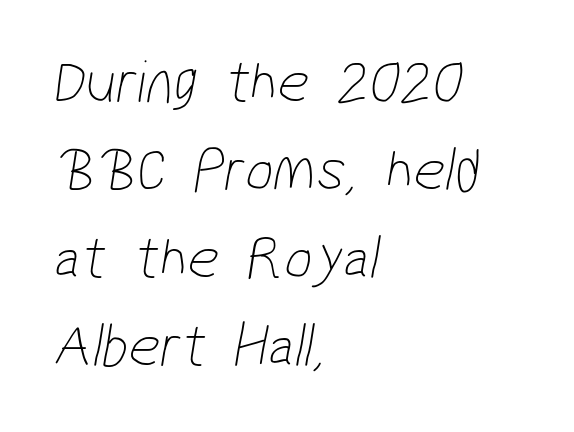
Descenders hang freely into open space. Words appear dense and cohesive because spacing is normal. The face looks like a standard text weight, possibly lighter. The rows are spaced the way most documents space them. Casual observation: everything's shoved over to the left.
